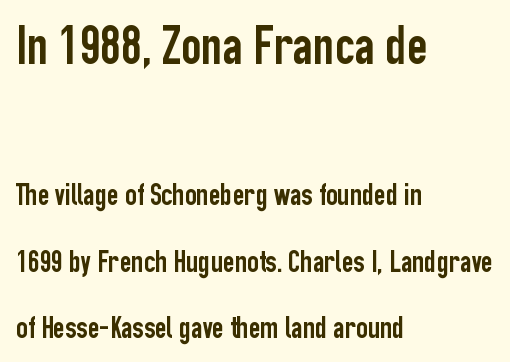
Spacing verdict: proportional, widths tailored to each character. The letters sit at their default tracking, neither squeezed nor spread. Letterform terminals end flat and unadorned throughout the passage. Interline gaps are noticeably wide in this sample.
